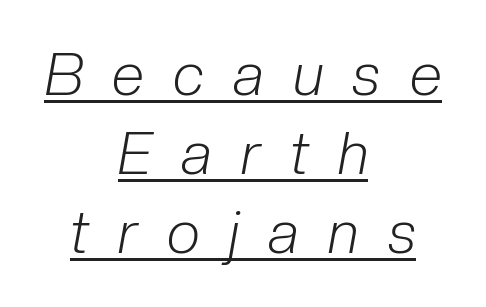
{"italic": "yes", "lean": "right", "slant_degrees": 10, "bold": "no", "weight": "light", "width": "condensed", "stroke_contrast": "low", "x_height": "medium", "monospaced": "no", "underline": "yes", "align": "center", "line_spacing": "normal", "line_spacing_ratio": 1.34, "letter_spacing": "wide", "letter_spacing_em": 0.5, "glyph_px": 59}
